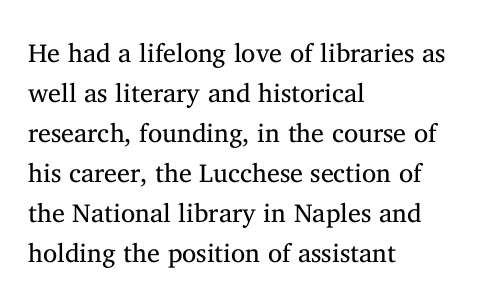
The image shows 26 px text type, upright; set left-aligned, normal line spacing (1.54x), normal letter spacing, not underlined.
